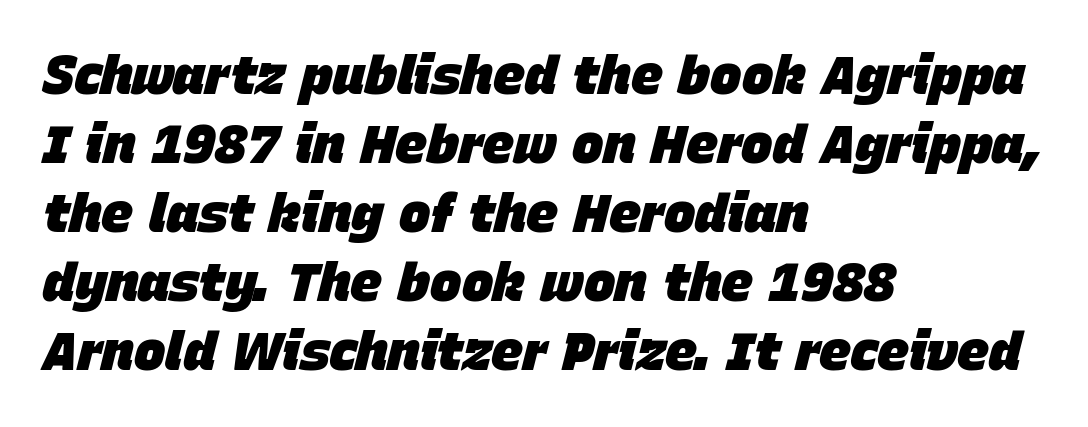
Q: Is the text bold? A: Yes.
Q: Is the text italic (slanted)? A: Yes, it leans right by about 15 degrees.
Q: Is the text underlined? A: No.
Q: How is the paragraph aligned? A: Left-aligned.
Q: Is the spacing between letters normal or unusually wide? A: Normal.
Q: Is the spacing between lines tight, normal or loose? A: Normal.
Q: Width (condensed, normal, or wide)? A: Normal.
Q: Stroke contrast? A: Low.
Q: x-height? A: Large.
Q: Monospaced? A: No.
